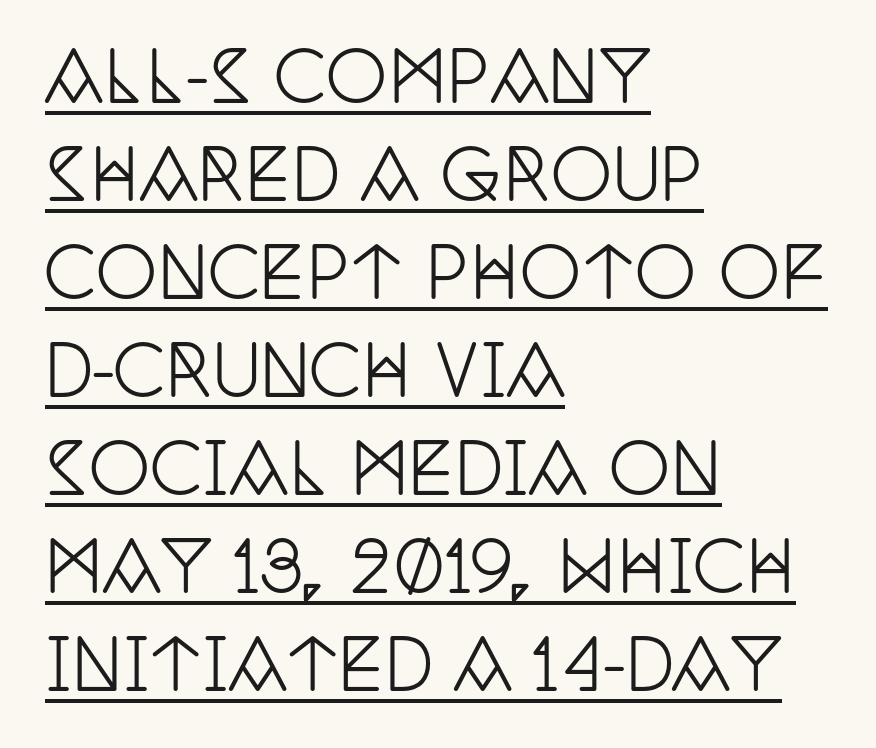
Q: Is the text italic (slanted)? A: No, it is upright.
Q: Is the typeface a serif or a sans-serif typeface? A: Serif.
Q: Is the text underlined? A: Yes.
Q: How is the paragraph aligned? A: Left-aligned.
Q: Is the spacing between letters normal or unusually wide? A: Normal.
Q: Is the spacing between lines tight, normal or loose? A: Normal.
Q: Width (condensed, normal, or wide)? A: Condensed.
Q: Stroke contrast? A: Low.
Q: x-height? A: Large.
Q: Monospaced? A: No.
